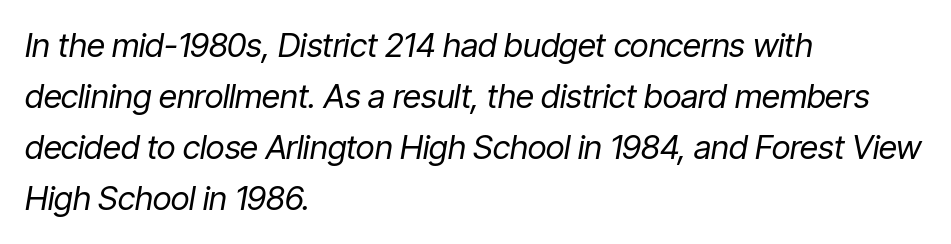
{"italic": "yes", "lean": "right", "slant_degrees": 9, "bold": "no", "weight": "regular", "width": "condensed", "stroke_contrast": "low", "x_height": "medium", "monospaced": "no", "underline": "no", "align": "left", "line_spacing": "normal", "line_spacing_ratio": 1.55, "letter_spacing": "normal", "letter_spacing_em": 0.0, "glyph_px": 33}
